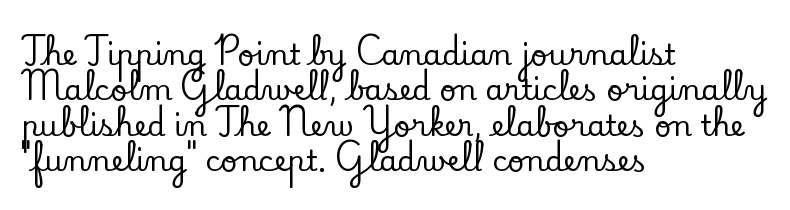
Font category for this specimen: serif. You could call the tracking neutral — neither tight nor loose. Spacing verdict: proportional, widths tailored to each character. Only glyphs here, with clear space below each row. One-word summary of the alignment: left. Characters remain perfectly vertical along every line.
